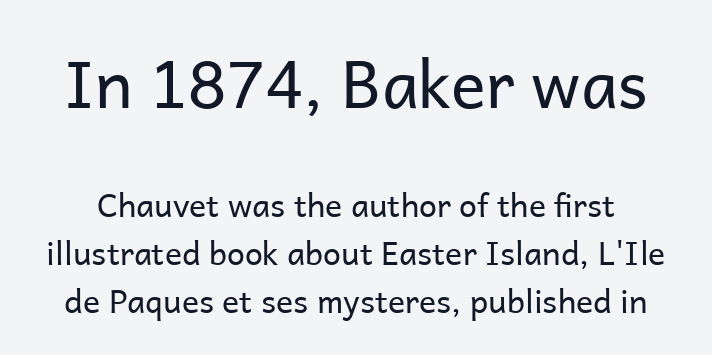
The image shows 65 px regular-weight sans-serif type, upright; set normal line spacing (1.5x), normal letter spacing, not underlined; the first (top) block is 2.03x larger; low stroke contrast and a medium x-height.
